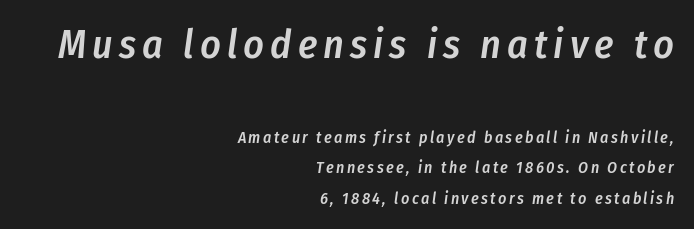
If you squint, the top block still reads clearly — it's the larger of the two. You could not count columns in this text — the font is proportionally spaced. Heft: intermediate — a semibold. Just letters on the line, the space beneath them empty. Horizontal bands of white between lines are thick stripes.
